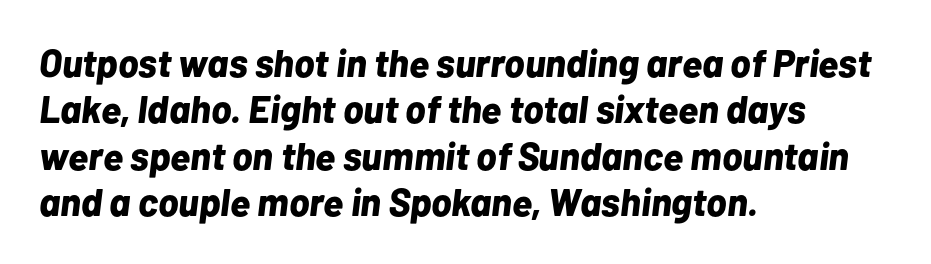
The letters advance in unequal steps, a hallmark of proportional type. What stands out about the letter spacing? Nothing — it is the standard amount. Each row of text sits above clean, open space. All the whitespace from short lines collects on the right.
